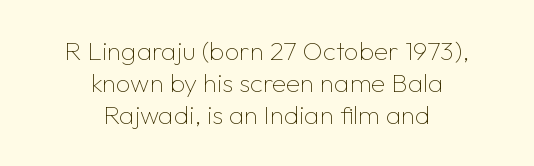
The image shows 26 px text type, upright; set centered, line spacing 1.24x, normal letter spacing, not underlined.
